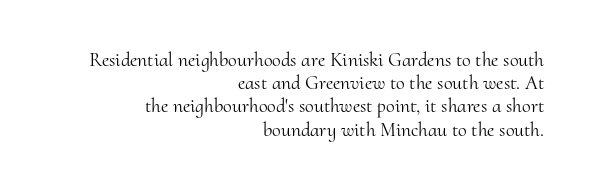
{"italic": "no", "bold": "no", "underline": "no", "align": "right", "line_spacing_ratio": 1.16, "letter_spacing": "normal", "letter_spacing_em": 0.0, "glyph_px": 20}
